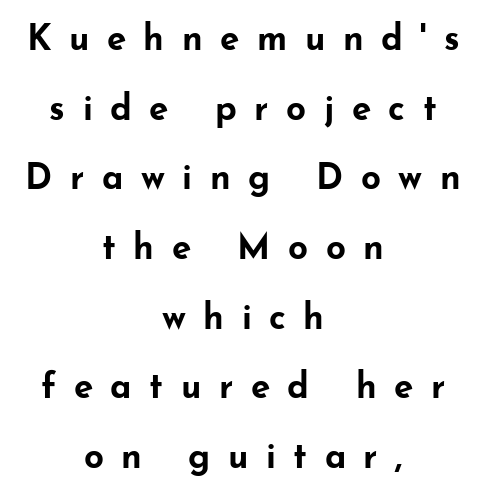
The image shows 35 px bold, wide sans-serif type, upright; set centered, loose line spacing (1.99x), unusually wide letter spacing (+0.5 em), not underlined; low stroke contrast and a small x-height.
